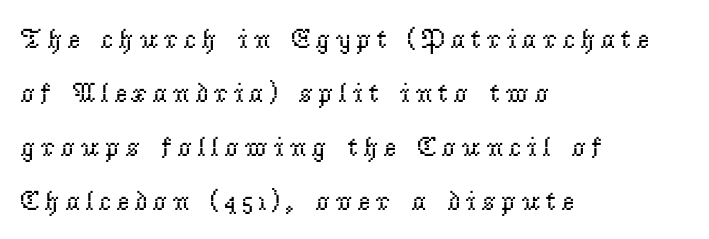
{"serif": "yes", "italic": "no", "bold": "no", "weight": "regular", "width": "normal", "stroke_contrast": "low", "x_height": "small", "monospaced": "no", "underline": "no", "align": "left", "line_spacing": "loose", "line_spacing_ratio": 1.93, "glyph_px": 28}
